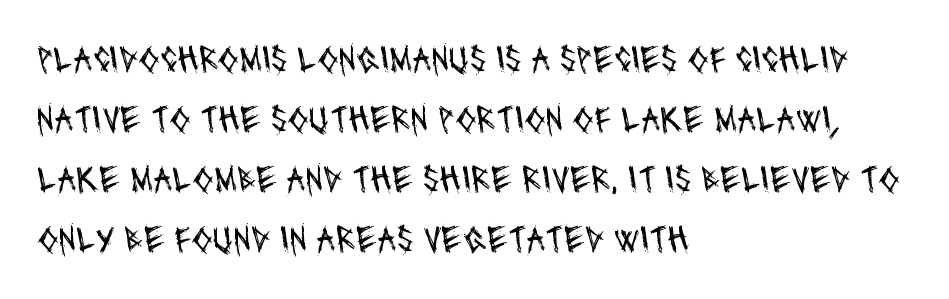
The image shows 38 px regular-weight, condensed sans-serif type; set left-aligned, normal line spacing (1.58x), normal letter spacing, not underlined; medium stroke contrast and a large x-height.
